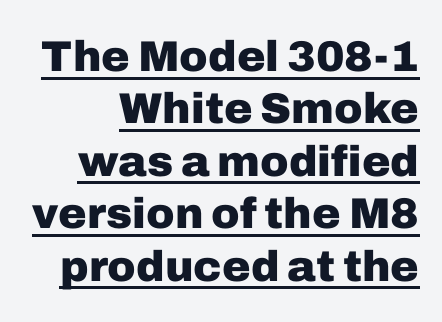
The image shows 43 px heavy sans-serif type, upright; set line spacing 1.22x, normal letter spacing, underlined; low stroke contrast and a medium x-height.
